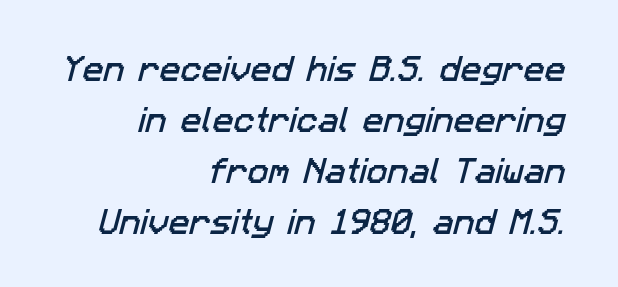
Tracking here is standard; glyphs follow each other at the usual distance. Observe the absence of serifs on each vertical stroke in this sample. The string is rendered with underlining switched off. Teacher's note: observe the even right margin — that is flush-right alignment. Proportional: the letters do not fall into vertical columns.
